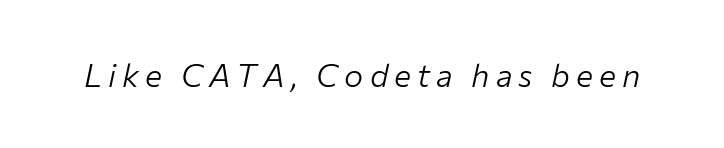
Q: Is the text bold? A: No.
Q: Is the text italic (slanted)? A: Yes, it leans right by about 12 degrees.
Q: Is the text underlined? A: No.
Q: Width (condensed, normal, or wide)? A: Normal.
Q: Stroke contrast? A: Low.
Q: x-height? A: Medium.
Q: Monospaced? A: No.
